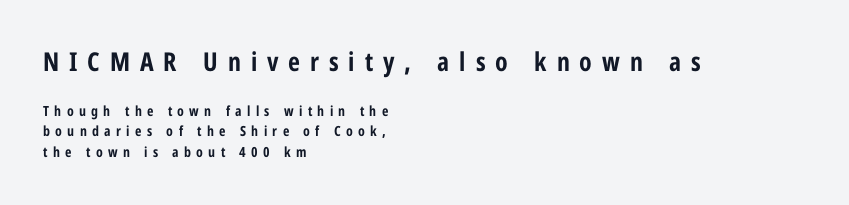
The gap between lines stays unmarked. Heavy-handed strokes throughout: this text is bold. Type size steps down from the first block to the second. All the whitespace from short lines collects on the right. Short note: letters widely spaced.
